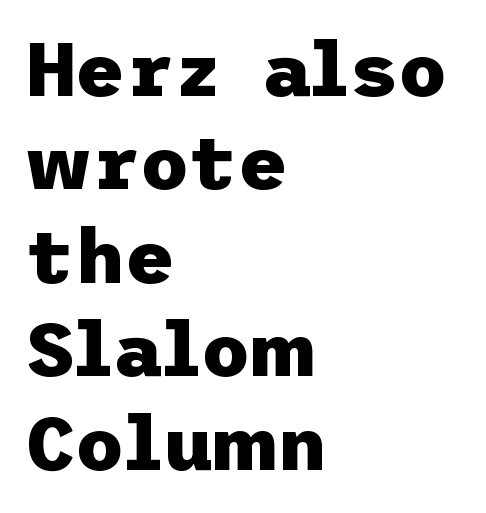
{"serif": "no", "italic": "no", "bold": "yes", "weight": "heavy", "width": "normal", "stroke_contrast": "low", "x_height": "medium", "underline": "no", "align": "left", "line_spacing_ratio": 1.23, "letter_spacing": "normal", "letter_spacing_em": 0.0, "glyph_px": 76}
